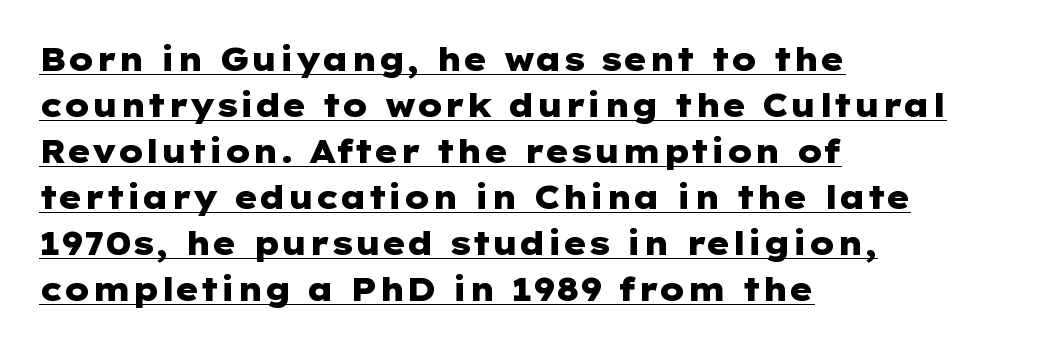
{"serif": "no", "italic": "no", "bold": "yes", "weight": "heavy", "width": "wide", "stroke_contrast": "low", "x_height": "medium", "underline": "yes", "align": "left", "line_spacing": "normal", "line_spacing_ratio": 1.44, "letter_spacing": "normal", "letter_spacing_em": 0.0, "glyph_px": 32}
